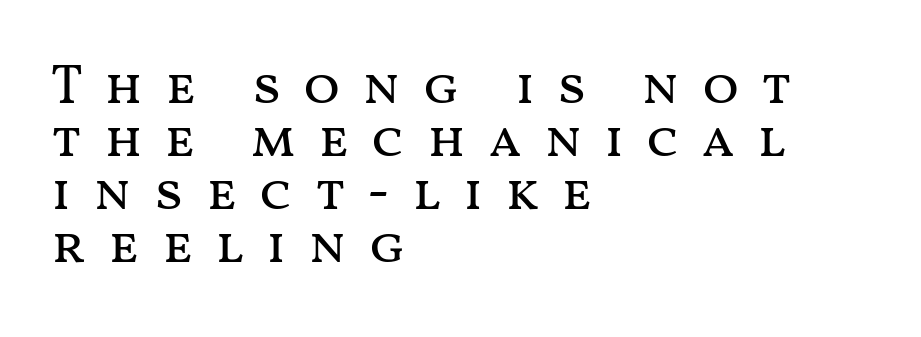
{"italic": "no", "bold": "no", "weight": "regular", "width": "wide", "stroke_contrast": "medium", "x_height": "medium", "monospaced": "no", "underline": "no", "align": "left", "line_spacing": "tight", "line_spacing_ratio": 0.98, "letter_spacing": "wide", "letter_spacing_em": 0.4, "glyph_px": 54}
